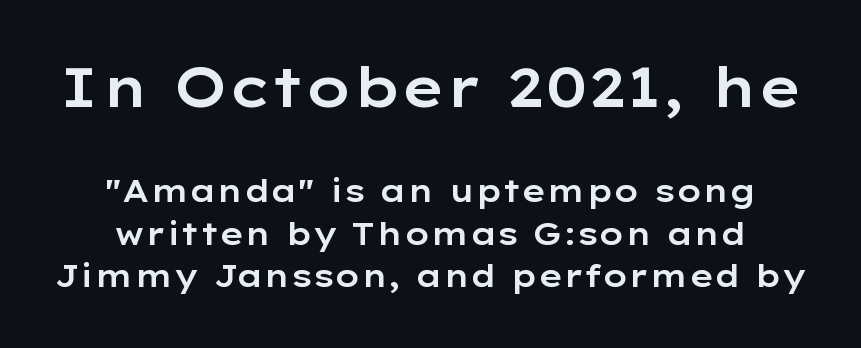
Grotesque or geometric, the face here clearly has no serifs. The glyphs are unaccompanied by any horizontal stroke below them. Spacing verdict: proportional, widths tailored to each character. Size contrast runs from large at the top to small at the bottom. This rendering leaves character spacing at its baseline value.
